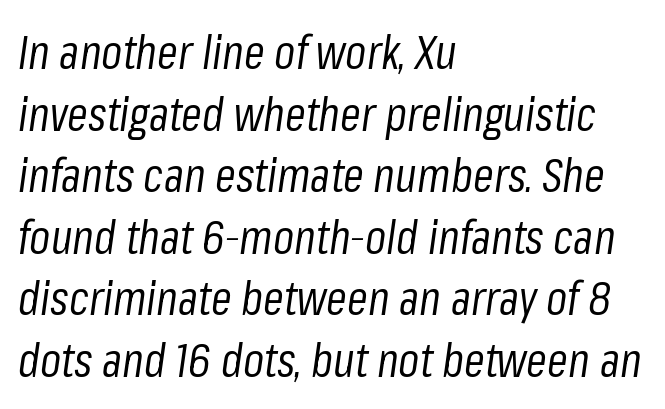
When letters slant like this, we call the style italic. The weight would be labelled regular, book, light, or lighter still. Character widths vary here, with narrow letters taking less room than wide ones. The string is rendered with underlining switched off. Regular leading. Spacing between characters is what you'd get straight out of the box.
